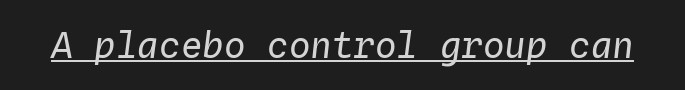
Q: Is the text bold? A: No.
Q: Is the text italic (slanted)? A: Yes, it leans right by about 4 degrees.
Q: Is the text underlined? A: Yes.
Q: Is the spacing between letters normal or unusually wide? A: Normal.
Q: Width (condensed, normal, or wide)? A: Normal.
Q: Stroke contrast? A: Low.
Q: x-height? A: Medium.
Q: Monospaced? A: Yes.
